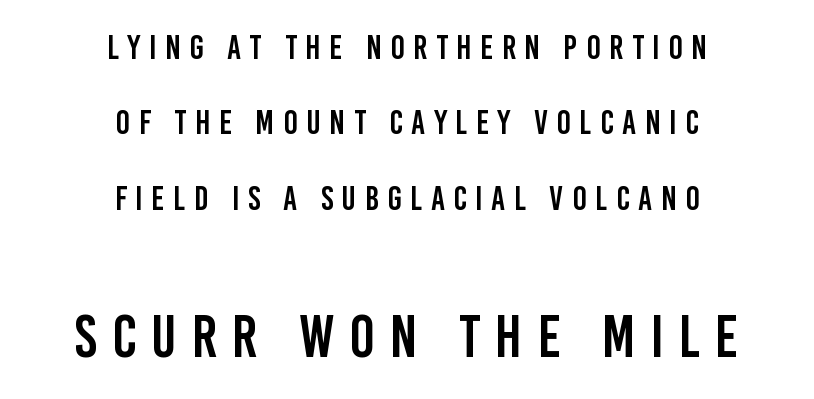
The image shows 60 px condensed sans-serif type, upright; set centered, loose line spacing (2.22x), unusually wide letter spacing (+0.25 em), not underlined; the second (bottom) block is 1.76x larger; low stroke contrast and a large x-height.
